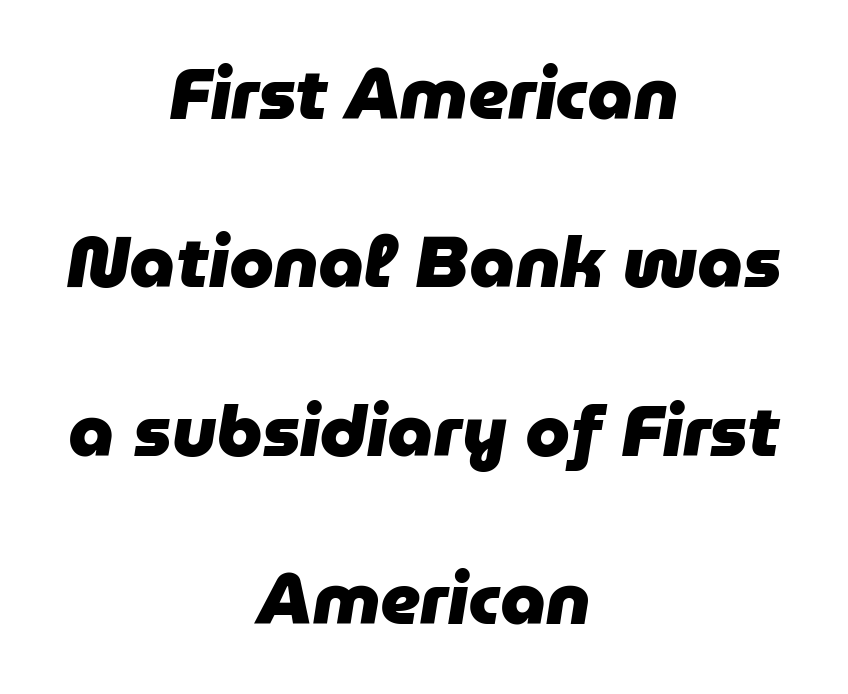
The image shows 72 px heavy type, italic (leaning right); set centered, loose line spacing (2.34x), normal letter spacing, not underlined; low stroke contrast and a medium x-height.
